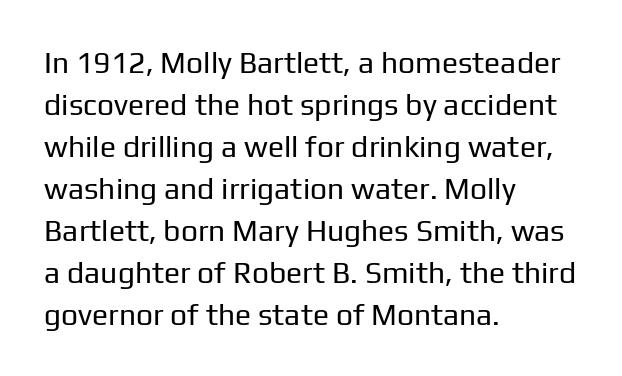
{"serif": "no", "italic": "no", "bold": "no", "weight": "regular", "width": "normal", "stroke_contrast": "low", "x_height": "medium", "monospaced": "no", "underline": "no", "align": "left", "line_spacing": "normal", "line_spacing_ratio": 1.4, "letter_spacing": "normal", "letter_spacing_em": 0.0, "glyph_px": 30}
